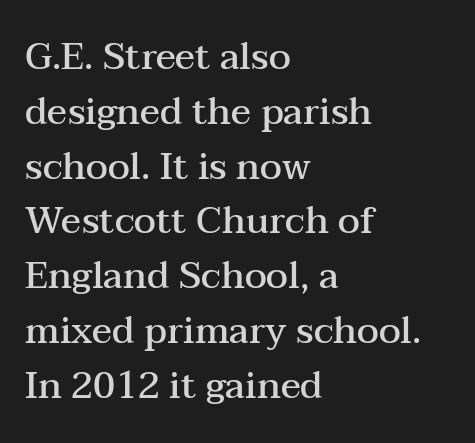
The image shows 37 px semibold, wide serif type, upright; set left-aligned, normal line spacing (1.48x), normal letter spacing, not underlined; medium stroke contrast and a medium x-height.
